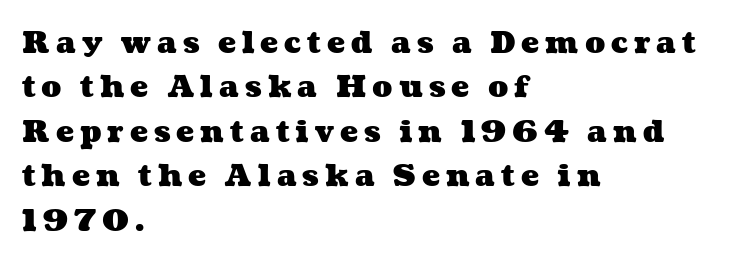
What's the leading like? Ordinary, nothing unusual. The paragraph has a hard left edge and a soft right edge. The face used here is proportionally spaced, like ordinary book or web type. Each word looks stretched out because of the extra space between its letters.
